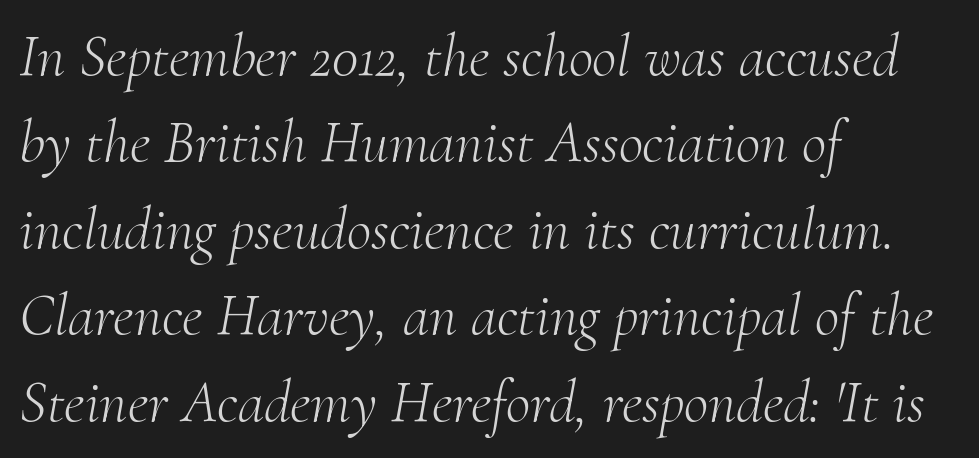
Words float on clear page, feet unadorned. Letterform terminals end in serifs throughout the passage. The passage is arranged the way most books set body copy — flush left. Nothing heavy about these letters — not bold at all. In terms of letterspacing, this is plain default setting. Honestly, the row spacing looks completely unremarkable.
